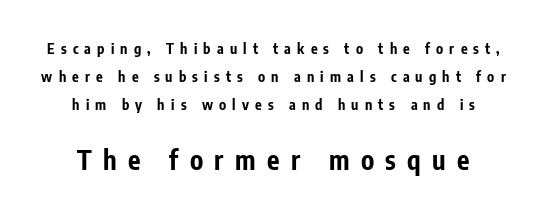
Q: Is the text bold? A: Yes.
Q: Is the text italic (slanted)? A: No, it is upright.
Q: Is the text underlined? A: No.
Q: Is the spacing between letters normal or unusually wide? A: Unusually wide.
Q: Is the spacing between lines tight, normal or loose? A: Loose.
Q: Which block of text is set in a larger size, the first (top) or the second (bottom)? A: The second (bottom) one.
